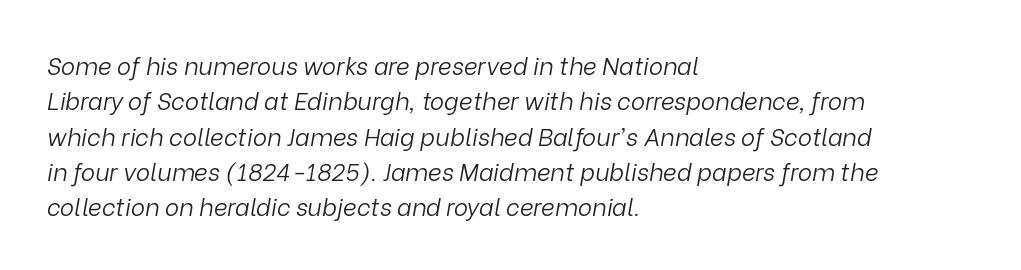
{"italic": "yes", "lean": "right", "slant_degrees": 9, "bold": "no", "underline": "no", "align": "left", "line_spacing": "normal", "line_spacing_ratio": 1.47, "letter_spacing": "normal", "letter_spacing_em": 0.0, "glyph_px": 24}
